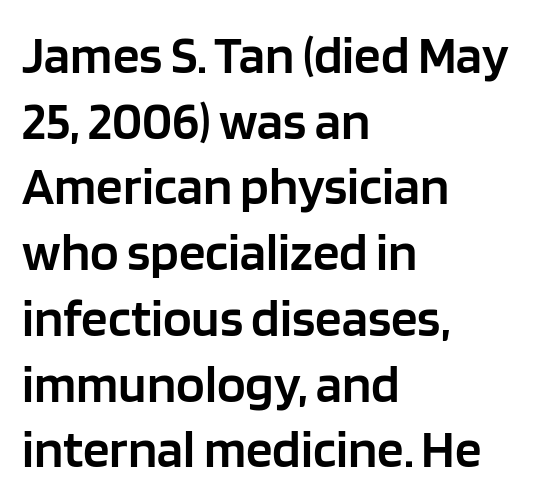
{"serif": "no", "italic": "no", "bold": "semi", "weight": "semibold", "width": "normal", "stroke_contrast": "low", "x_height": "large", "monospaced": "no", "underline": "no", "align": "left", "line_spacing_ratio": 1.24, "letter_spacing": "normal", "letter_spacing_em": 0.0, "glyph_px": 53}
